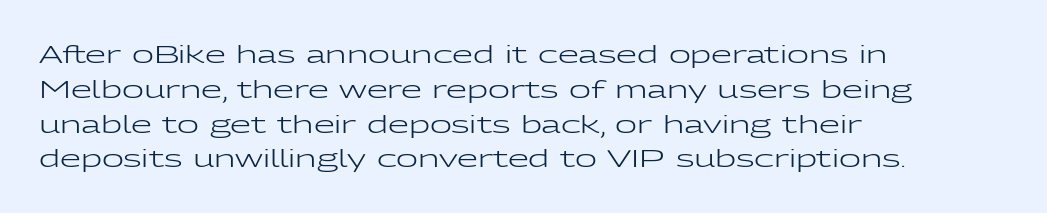
The image shows 24 px text type, upright; set left-aligned, normal line spacing (1.45x), normal letter spacing, not underlined.
